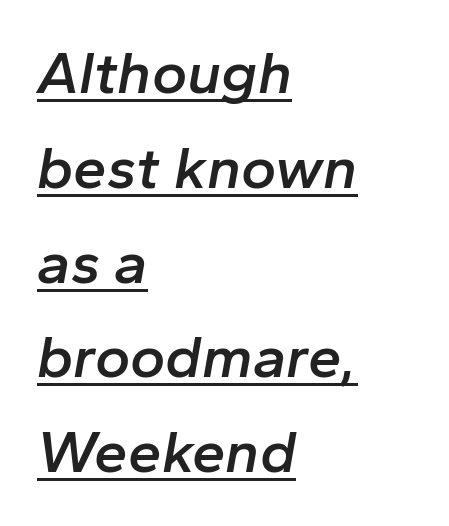
The image shows 60 px semibold type, italic (leaning right); set left-aligned, normal line spacing (1.58x), normal letter spacing, underlined; low stroke contrast and a medium x-height.
